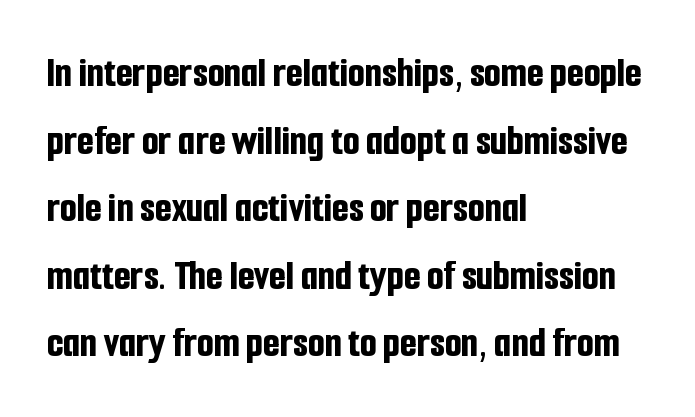
{"serif": "no", "italic": "no", "bold": "yes", "weight": "bold", "width": "condensed", "stroke_contrast": "low", "x_height": "medium", "monospaced": "no", "underline": "no", "align": "left", "line_spacing": "normal", "line_spacing_ratio": 1.57, "letter_spacing": "normal", "letter_spacing_em": 0.0, "glyph_px": 43}
